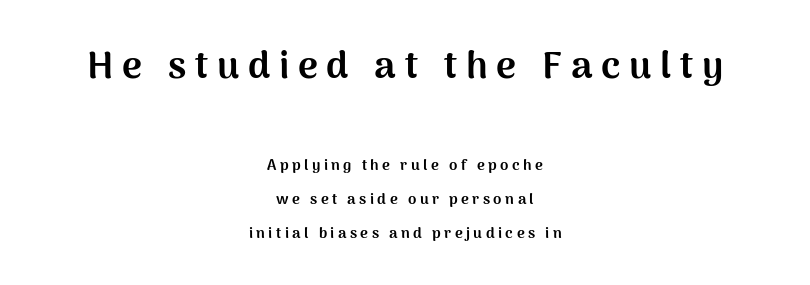
The image shows 38 px bold sans-serif type, upright; set centered, loose line spacing (2.26x), unusually wide letter spacing (+0.23 em), not underlined; the first (top) block is 2.53x larger; medium stroke contrast and a medium x-height.
